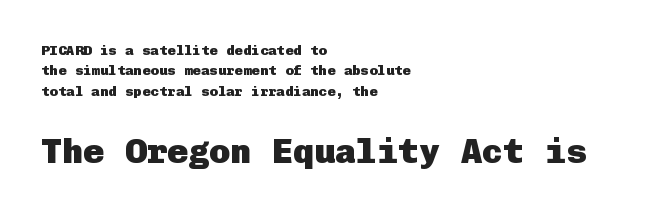
Q: Is the text bold? A: Yes.
Q: Is the text italic (slanted)? A: No, it is upright.
Q: Is the typeface a serif or a sans-serif typeface? A: Sans-serif.
Q: Is the text underlined? A: No.
Q: How is the paragraph aligned? A: Left-aligned.
Q: Is the spacing between letters normal or unusually wide? A: Normal.
Q: Is the spacing between lines tight, normal or loose? A: Normal.
Q: Which block of text is set in a larger size, the first (top) or the second (bottom)? A: The second (bottom) one.
Q: Width (condensed, normal, or wide)? A: Normal.
Q: Stroke contrast? A: Low.
Q: x-height? A: Medium.
